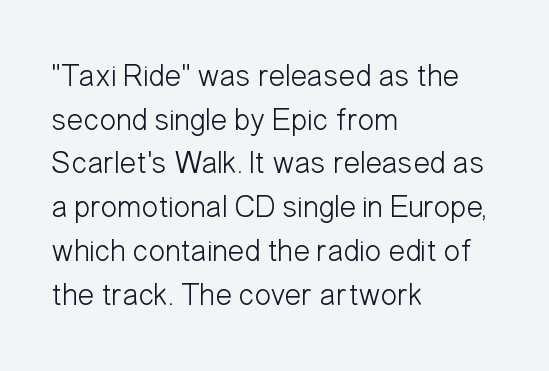
The strokes are not fattened; the text isn't bold. Has an underline been added? It has not. Character widths vary here, with narrow letters taking less room than wide ones. Serif or sans? Sans — the stroke terminals are bare.
